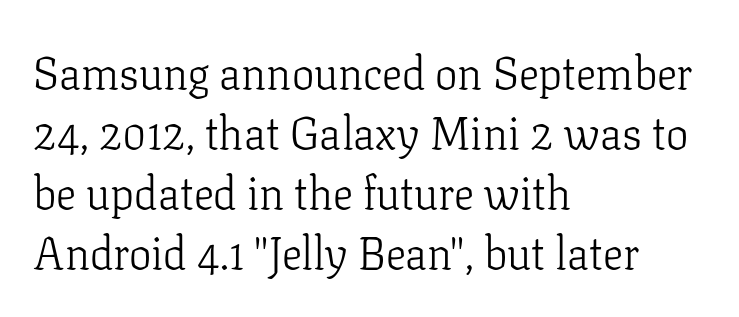
{"serif": "yes", "italic": "no", "bold": "no", "weight": "light", "width": "normal", "stroke_contrast": "low", "x_height": "medium", "monospaced": "no", "underline": "no", "align": "left", "line_spacing": "normal", "line_spacing_ratio": 1.33, "letter_spacing": "normal", "letter_spacing_em": 0.0, "glyph_px": 45}
